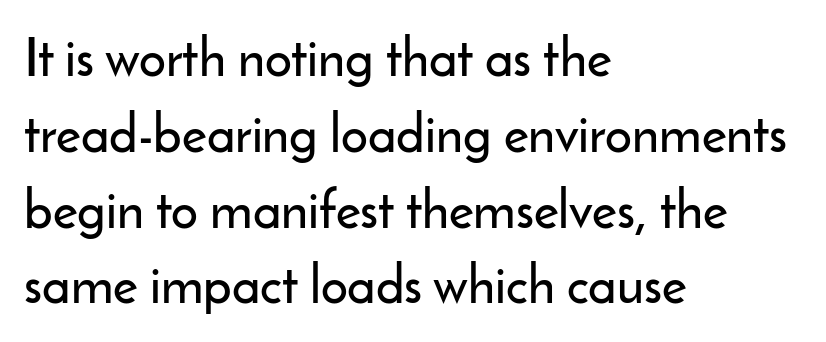
Q: Is the text italic (slanted)? A: No, it is upright.
Q: Is the typeface a serif or a sans-serif typeface? A: Sans-serif.
Q: Is the text underlined? A: No.
Q: How is the paragraph aligned? A: Left-aligned.
Q: Is the spacing between letters normal or unusually wide? A: Normal.
Q: Is the spacing between lines tight, normal or loose? A: Normal.
Q: Width (condensed, normal, or wide)? A: Normal.
Q: Stroke contrast? A: Low.
Q: x-height? A: Small.
Q: Monospaced? A: No.
